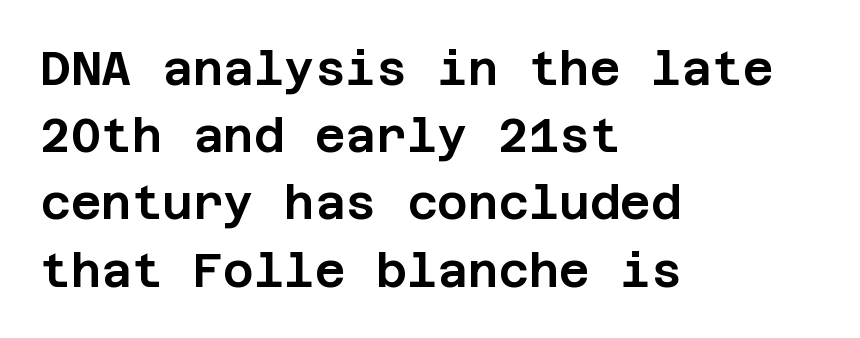
{"serif": "no", "italic": "no", "width": "normal", "stroke_contrast": "low", "x_height": "large", "underline": "no", "align": "left", "line_spacing": "normal", "line_spacing_ratio": 1.43, "letter_spacing": "normal", "letter_spacing_em": 0.0, "glyph_px": 47}
